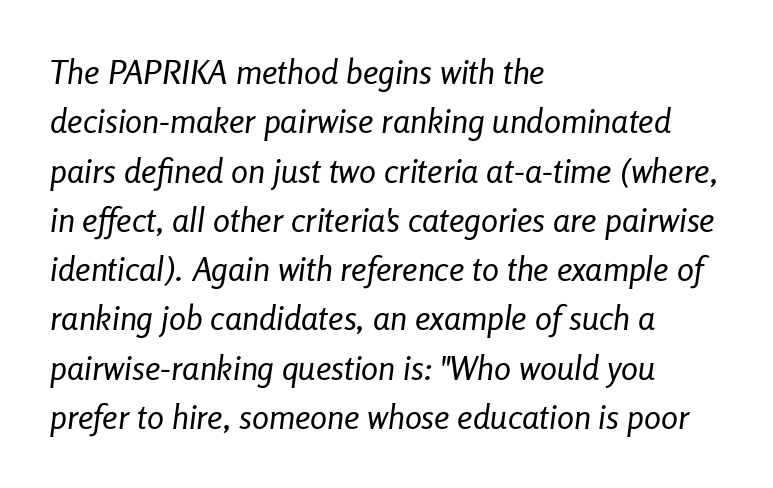
{"italic": "yes", "lean": "right", "slant_degrees": 8, "bold": "no", "weight": "regular", "width": "condensed", "stroke_contrast": "low", "x_height": "medium", "monospaced": "no", "underline": "no", "align": "left", "line_spacing": "normal", "line_spacing_ratio": 1.45, "letter_spacing": "normal", "letter_spacing_em": 0.0, "glyph_px": 34}
